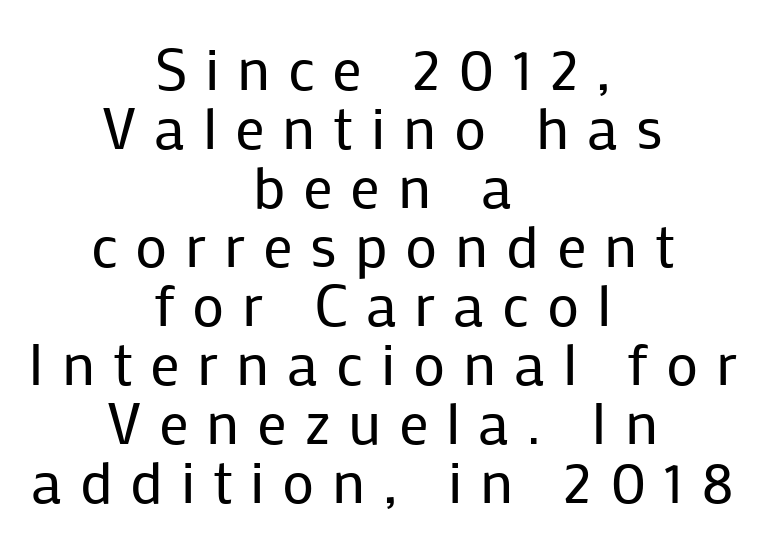
{"serif": "no", "italic": "no", "bold": "no", "weight": "regular", "width": "normal", "stroke_contrast": "low", "x_height": "medium", "monospaced": "no", "underline": "no", "align": "center", "line_spacing": "tight", "line_spacing_ratio": 1.0, "letter_spacing": "wide", "letter_spacing_em": 0.3, "glyph_px": 59}
